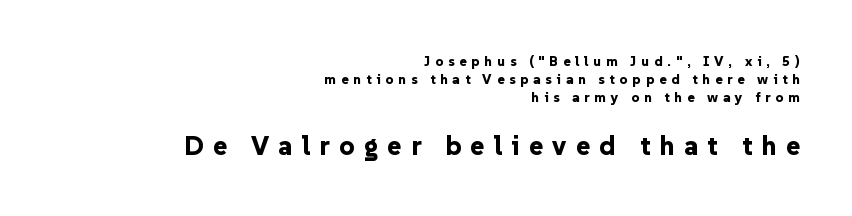
Q: Is the text bold? A: Yes.
Q: Is the text italic (slanted)? A: No, it is upright.
Q: Is the text underlined? A: No.
Q: How is the paragraph aligned? A: Right-aligned.
Q: Is the spacing between letters normal or unusually wide? A: Unusually wide.
Q: Is the spacing between lines tight, normal or loose? A: Normal.
Q: Which block of text is set in a larger size, the first (top) or the second (bottom)? A: The second (bottom) one.
